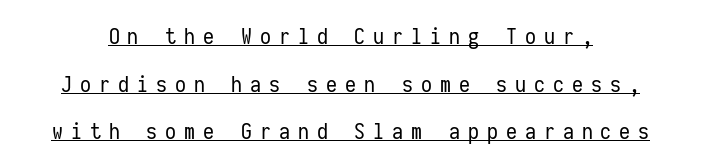
The image shows 22 px text type, upright; set loose line spacing (2.17x), unusually wide letter spacing (+0.36 em), underlined.
